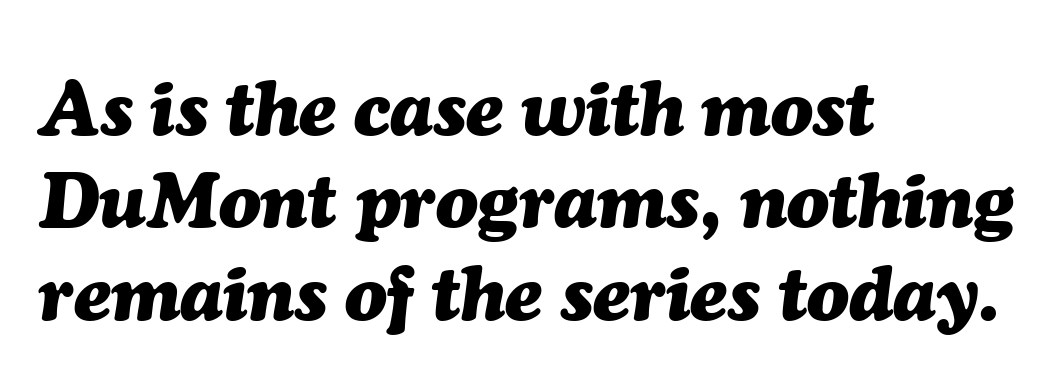
The image shows 77 px heavy type, italic (leaning right); set left-aligned, line spacing 1.2x, normal letter spacing, not underlined; medium stroke contrast and a medium x-height.
